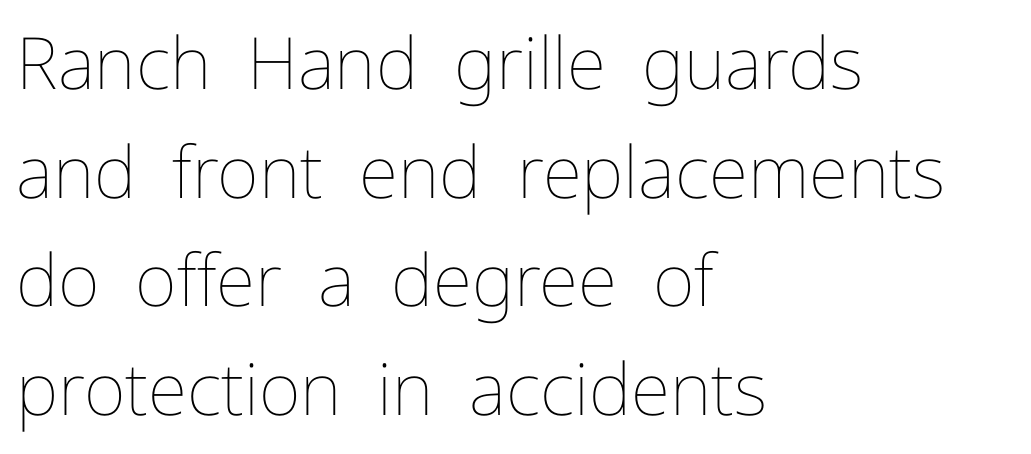
Q: Is the text bold? A: No.
Q: Is the text italic (slanted)? A: No, it is upright.
Q: Is the text underlined? A: No.
Q: How is the paragraph aligned? A: Left-aligned.
Q: Is the spacing between letters normal or unusually wide? A: Normal.
Q: Is the spacing between lines tight, normal or loose? A: Normal.
Q: Width (condensed, normal, or wide)? A: Normal.
Q: Stroke contrast? A: Low.
Q: x-height? A: Medium.
Q: Monospaced? A: No.
